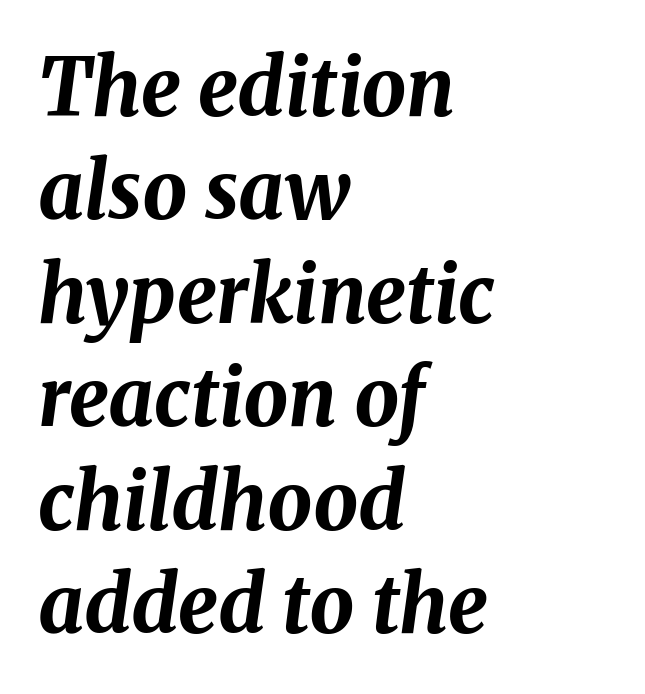
The image shows 79 px bold type, italic (leaning right); set left-aligned, normal line spacing (1.31x), normal letter spacing, not underlined; medium stroke contrast and a medium x-height.
